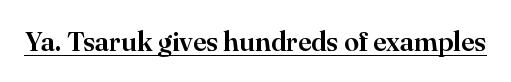
{"italic": "no", "underline": "yes", "letter_spacing": "normal", "letter_spacing_em": 0.0, "glyph_px": 27}
